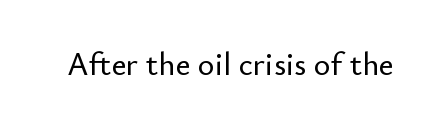
Q: Is the text italic (slanted)? A: No, it is upright.
Q: Is the typeface a serif or a sans-serif typeface? A: Sans-serif.
Q: Is the text underlined? A: No.
Q: Is the spacing between letters normal or unusually wide? A: Normal.
Q: Width (condensed, normal, or wide)? A: Normal.
Q: Stroke contrast? A: Low.
Q: x-height? A: Small.
Q: Monospaced? A: No.
